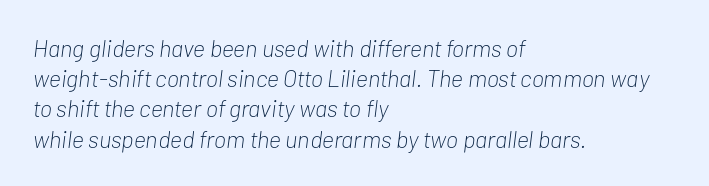
The image shows 24 px text type, italic (leaning right); set left-aligned, normal line spacing (1.26x), normal letter spacing, not underlined.
